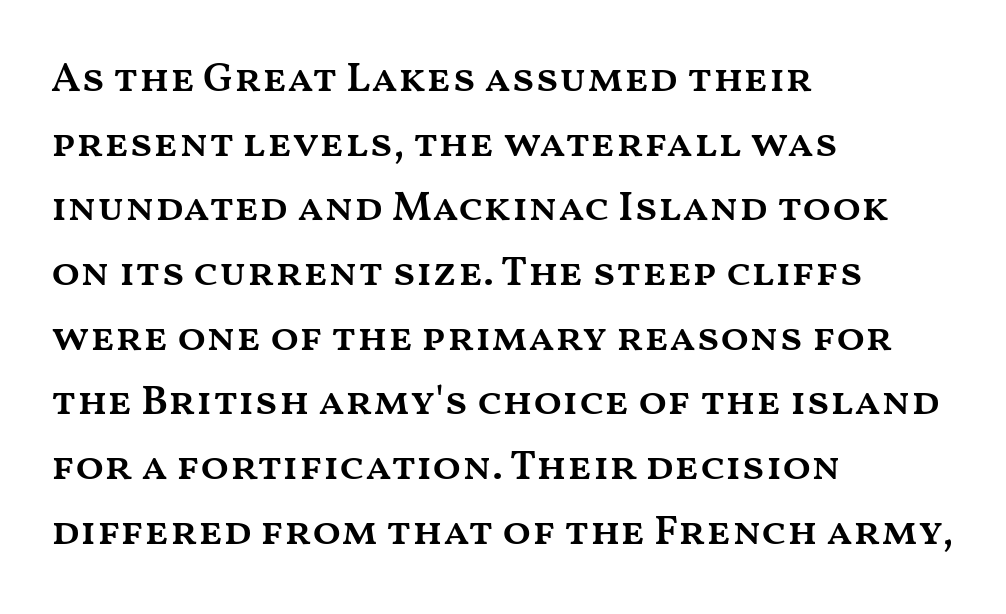
Italic: no, the glyphs are upright roman. The gaps between neighbouring characters are ordinary and unremarkable. The lines sit at an ordinary, default distance from one another. Letters rest on an invisible, unmarked baseline. The paragraph shown leans on its left margin. Looks like regular typesetting: each glyph gets only the width it needs.
